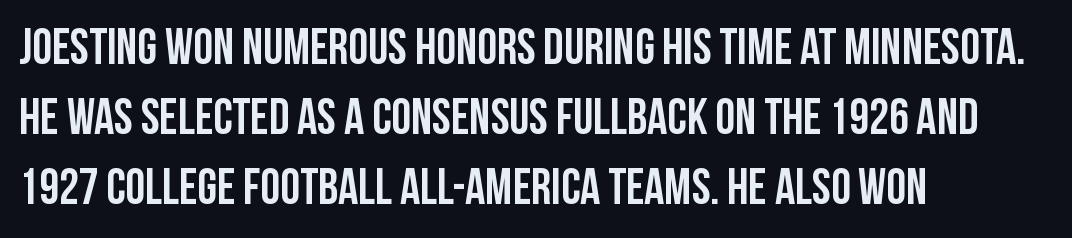
No italicization has been applied; the sample stays upright. You could not count columns in this text — the font is proportionally spaced. In terms of letterspacing, this is plain default setting. One-word summary of the alignment: left.
